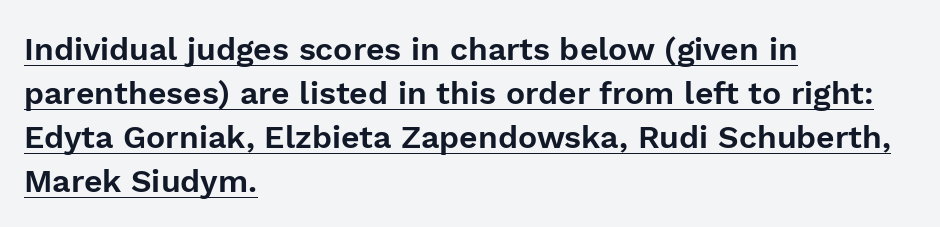
The image shows 32 px sans-serif type, upright; set left-aligned, normal line spacing (1.37x), normal letter spacing, underlined; low stroke contrast and a medium x-height.
